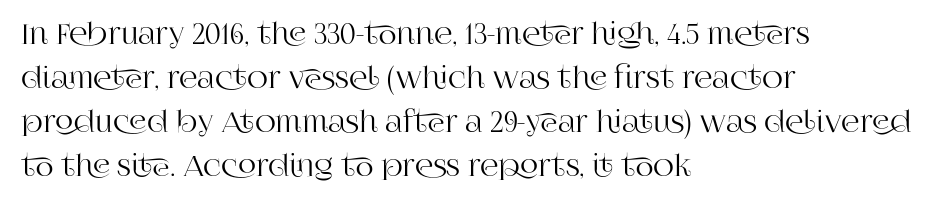
Q: Is the text italic (slanted)? A: No, it is upright.
Q: Is the typeface a serif or a sans-serif typeface? A: Serif.
Q: Is the text underlined? A: No.
Q: How is the paragraph aligned? A: Left-aligned.
Q: Is the spacing between letters normal or unusually wide? A: Normal.
Q: Is the spacing between lines tight, normal or loose? A: Normal.
Q: Width (condensed, normal, or wide)? A: Normal.
Q: Stroke contrast? A: High.
Q: x-height? A: Large.
Q: Monospaced? A: No.
